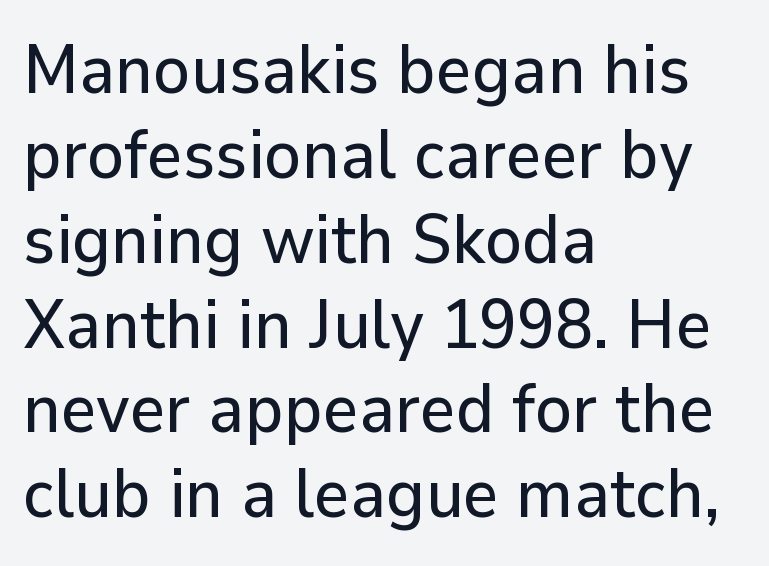
{"serif": "no", "italic": "no", "width": "normal", "stroke_contrast": "low", "x_height": "medium", "monospaced": "no", "underline": "no", "align": "left", "line_spacing_ratio": 1.23, "letter_spacing": "normal", "letter_spacing_em": 0.0, "glyph_px": 69}
